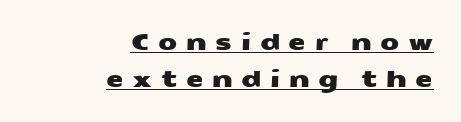
The gaps between neighbouring characters are conspicuously large. The rows are spaced the way most documents space them. These lines are set flush right with a ragged left edge. The words here are underlined.
